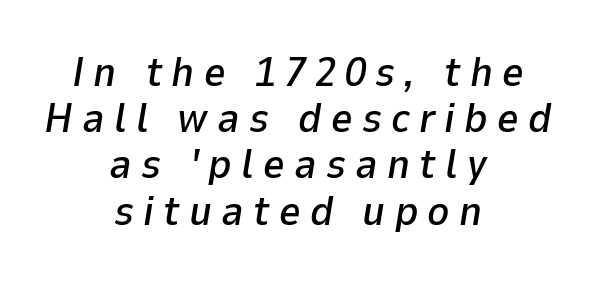
The whole block is typeset with a tilt. A centered setting, common on invitations and titles, is used for this passage. Note the varied advance widths — an 'i' is clearly narrower than an 'm'. Caption: expanded tracking, letters set apart.
